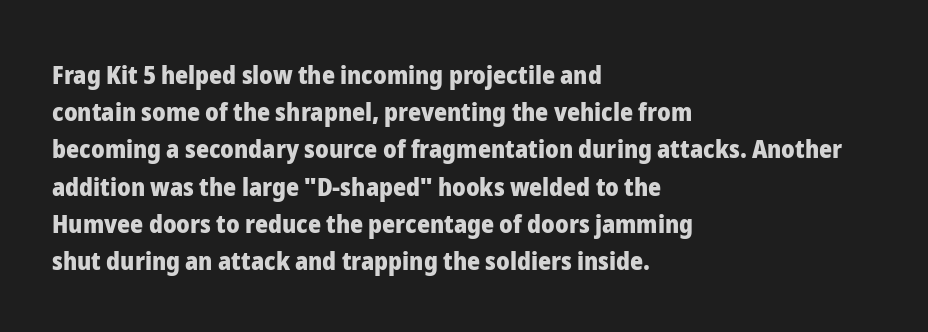
Italic: no, the glyphs are upright roman. Weight: bold. A typesetter would call this zero additional tracking. Does the copy run flush right? No — it runs flush left. In terms of leading, this rendering sits right in the middle. Quick note: underline off.
